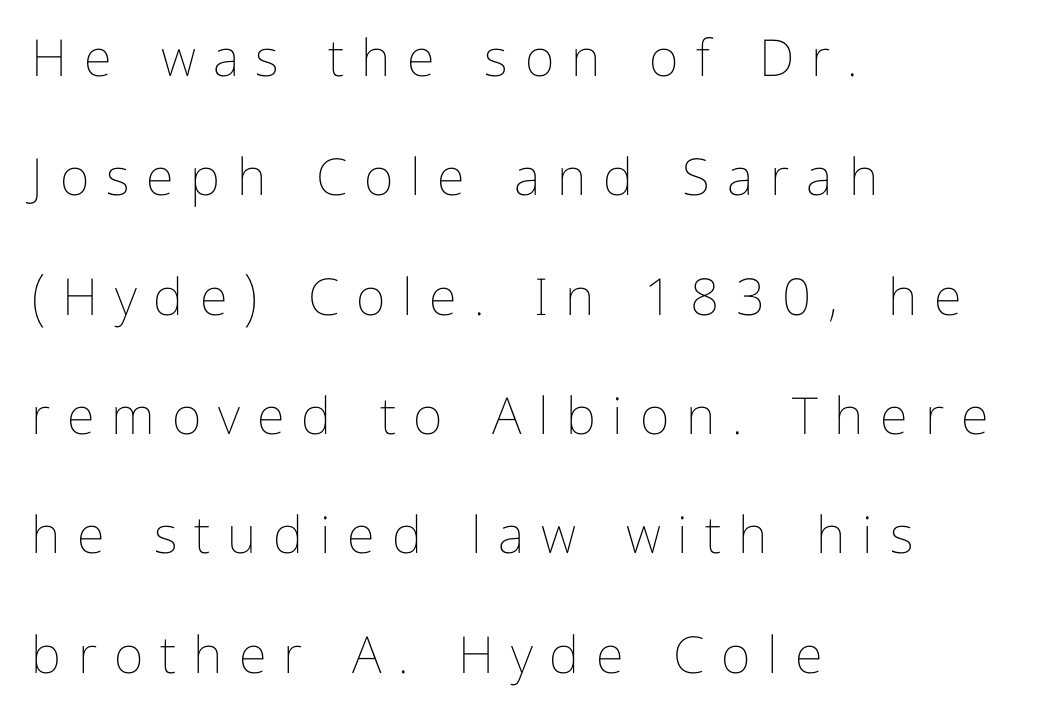
Lines of text with bare space underneath. Each stroke keeps to a modest, everyday thickness or less. The passage shown stacks its lines with a broad gap. The letterforms stand isolated, each surrounded by extra space.
